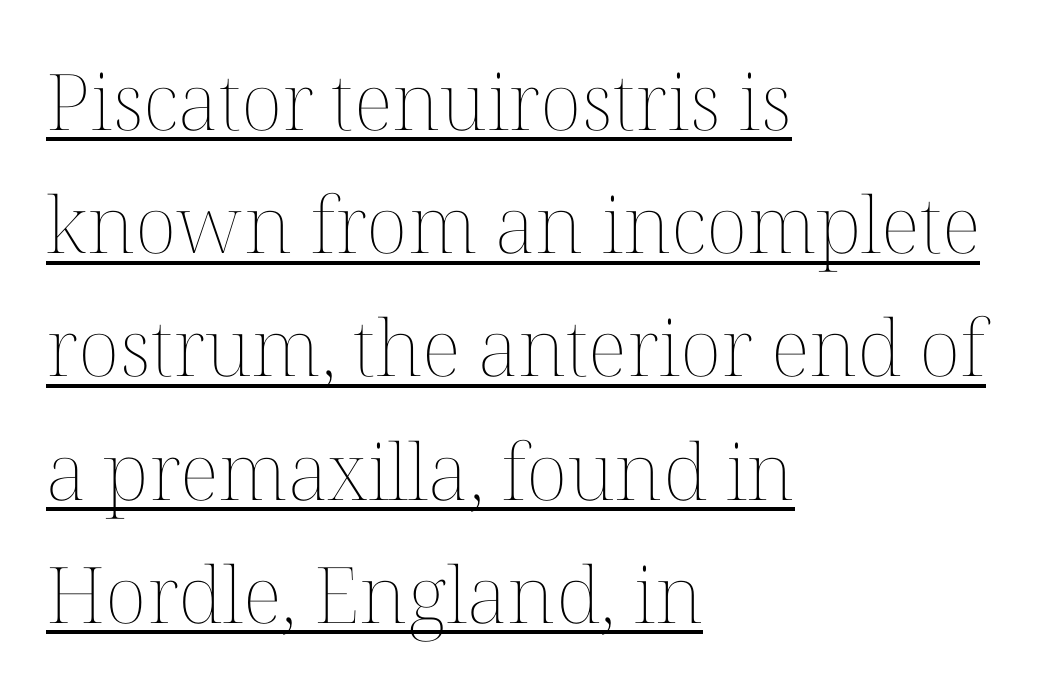
The image shows 78 px thin type, upright; set left-aligned, normal line spacing (1.58x), normal letter spacing, underlined; medium stroke contrast and a medium x-height.
